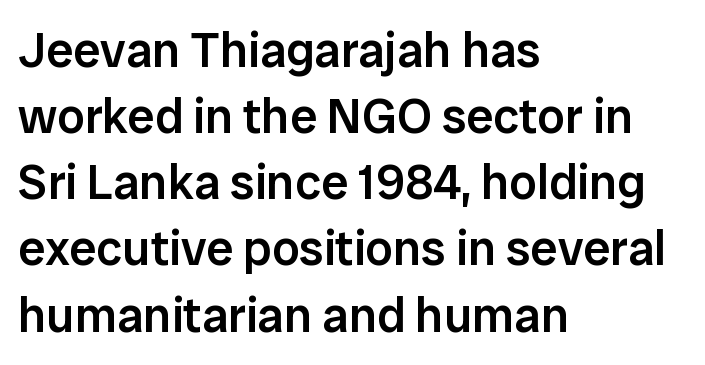
There is no visible air inserted between adjacent glyphs. Characters remain perfectly vertical along every line. The compositor pushed each line to the left boundary. A bare baseline throughout the passage. Font category for this specimen: sans-serif. This sample has the flowing, uneven cadence of proportional lettering.
